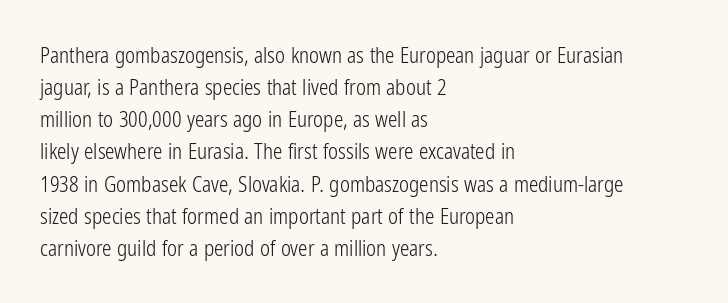
Q: Is the text bold? A: No.
Q: Is the text italic (slanted)? A: No, it is upright.
Q: Is the text underlined? A: No.
Q: How is the paragraph aligned? A: Left-aligned.
Q: Is the spacing between letters normal or unusually wide? A: Normal.
Q: Is the spacing between lines tight, normal or loose? A: Normal.
